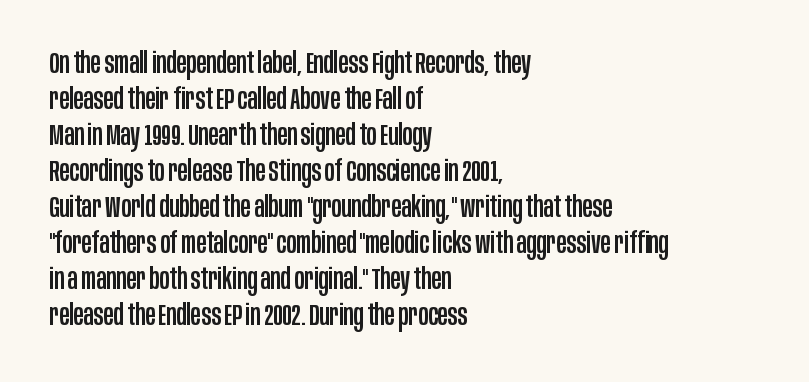
Q: Is the text italic (slanted)? A: No, it is upright.
Q: Is the typeface a serif or a sans-serif typeface? A: Sans-serif.
Q: Is the text underlined? A: No.
Q: How is the paragraph aligned? A: Left-aligned.
Q: Is the spacing between letters normal or unusually wide? A: Normal.
Q: Width (condensed, normal, or wide)? A: Condensed.
Q: Stroke contrast? A: Low.
Q: x-height? A: Large.
Q: Monospaced? A: No.
